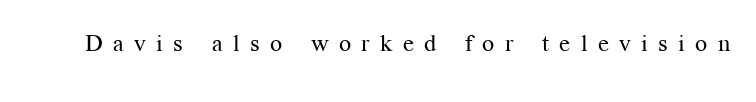
Q: Is the text bold? A: No.
Q: Is the text italic (slanted)? A: No, it is upright.
Q: Is the text underlined? A: No.
Q: Is the spacing between letters normal or unusually wide? A: Unusually wide.
